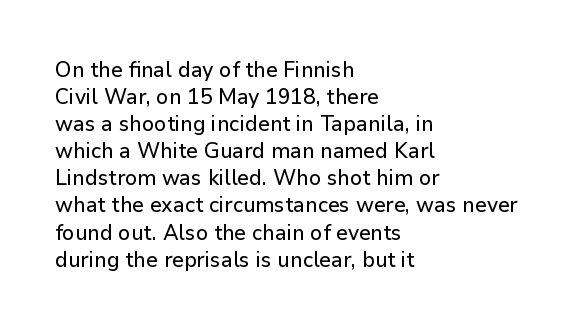
Q: Is the text italic (slanted)? A: No, it is upright.
Q: Is the text underlined? A: No.
Q: How is the paragraph aligned? A: Left-aligned.
Q: Is the spacing between letters normal or unusually wide? A: Normal.
Q: Is the spacing between lines tight, normal or loose? A: Normal.
